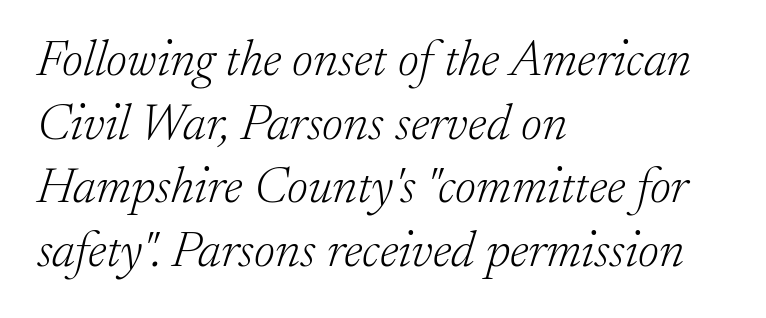
Does the type have serifs? Yes, each stem ends in a small foot. Evenly set lines give the paragraph a standard silhouette. If you drew a line through each stem, it would be angled. Spacing verdict: proportional, widths tailored to each character.
